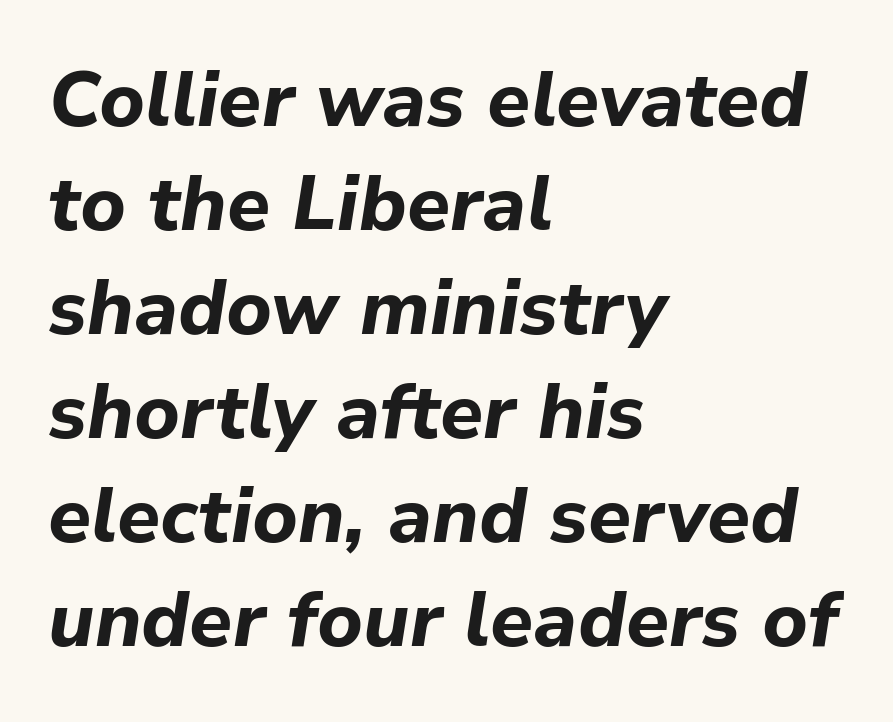
The image shows 77 px bold type, italic (leaning right); set left-aligned, normal line spacing (1.35x), normal letter spacing, not underlined; low stroke contrast and a medium x-height.
